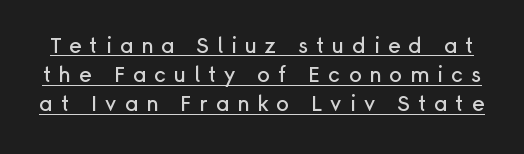
Beneath each row of characters lies a ruled line. Each word looks stretched out because of the extra space between its letters. This block has exactly the height ordinary leading produces. Unlike italic type, these characters show no tilt at all.
